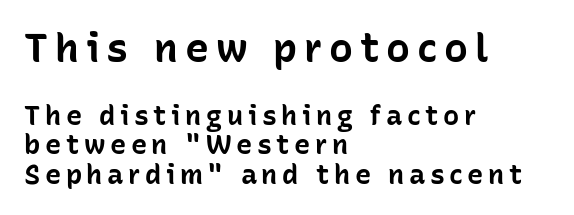
Q: Is the text bold? A: Yes.
Q: Is the text italic (slanted)? A: No, it is upright.
Q: Is the typeface a serif or a sans-serif typeface? A: Sans-serif.
Q: Is the text underlined? A: No.
Q: How is the paragraph aligned? A: Left-aligned.
Q: Is the spacing between lines tight, normal or loose? A: Tight.
Q: Which block of text is set in a larger size, the first (top) or the second (bottom)? A: The first (top) one.
Q: Width (condensed, normal, or wide)? A: Normal.
Q: Stroke contrast? A: Low.
Q: x-height? A: Medium.
Q: Monospaced? A: No.
